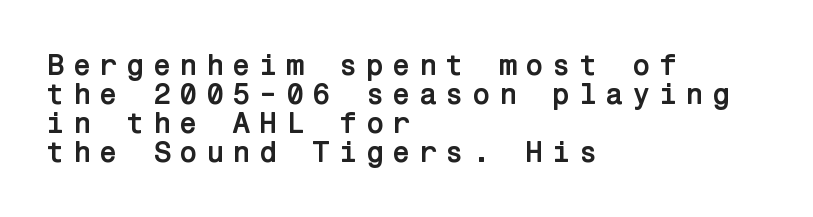
Designer's note — italics off, roman on. Line starts are locked; line ends wander. Thick stems and heavy bowls — unmistakably bold. There is plenty of visible air inserted between adjacent glyphs. Words float on clear page, feet unadorned.
